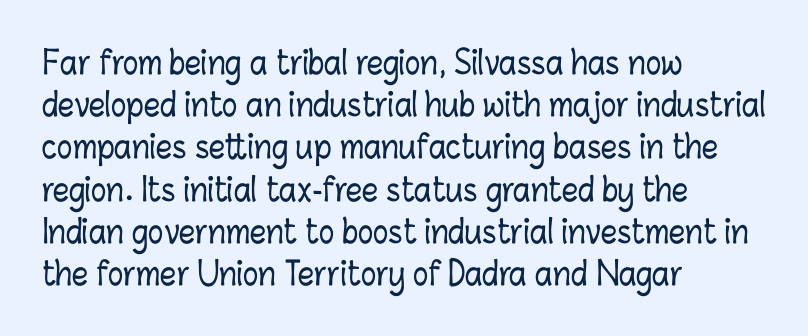
The image shows 32 px condensed type, upright; set left-aligned, normal line spacing (1.32x), normal letter spacing, not underlined; low stroke contrast and a medium x-height.
